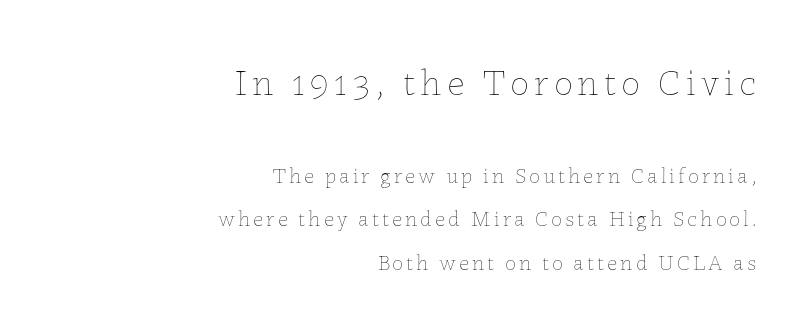
The image shows 38 px thin type, upright; set right-aligned, loose line spacing (1.98x), not underlined; the first (top) block is 1.73x larger; low stroke contrast and a medium x-height.
